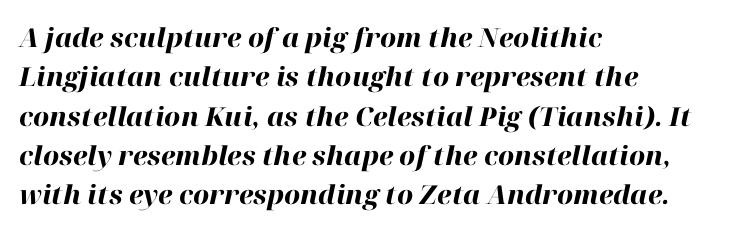
{"italic": "yes", "lean": "right", "slant_degrees": 12, "bold": "yes", "underline": "no", "align": "left", "line_spacing": "normal", "line_spacing_ratio": 1.51, "letter_spacing": "normal", "letter_spacing_em": 0.0, "glyph_px": 26}
